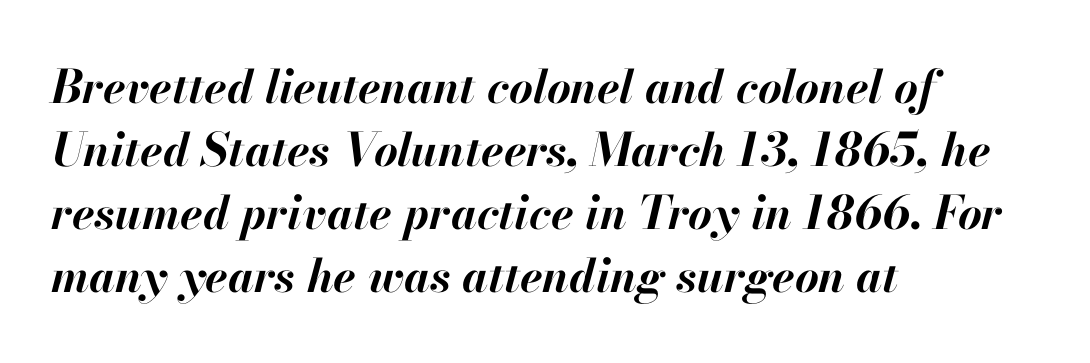
Summary of weight: heavy, a full bold. Horizontal bands of white between lines are of average thickness. Think of a printed novel: that variable character pitch is what you see here. How are the letters spaced? Ordinarily, with no added tracking. The gap between lines stays unmarked. Posture: slanted.
